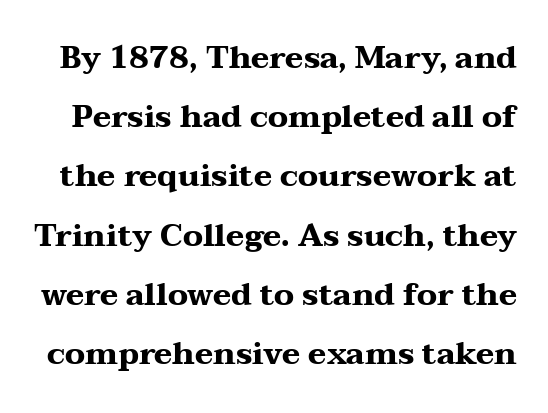
The image shows 31 px heavy, wide serif type, upright; set loose line spacing (1.91x), normal letter spacing, not underlined; medium stroke contrast and a medium x-height.
